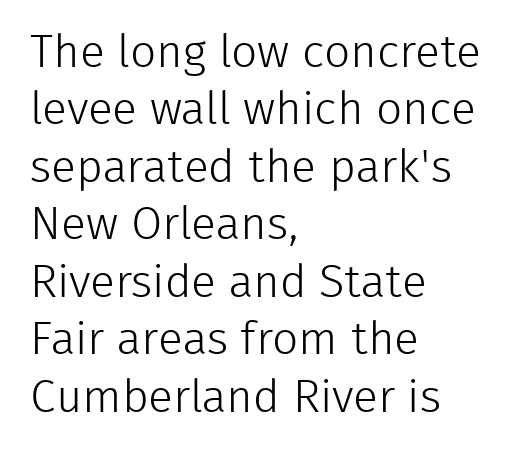
The image shows 46 px light sans-serif type, upright; set left-aligned, normal line spacing (1.25x), normal letter spacing, not underlined; low stroke contrast and a medium x-height.
